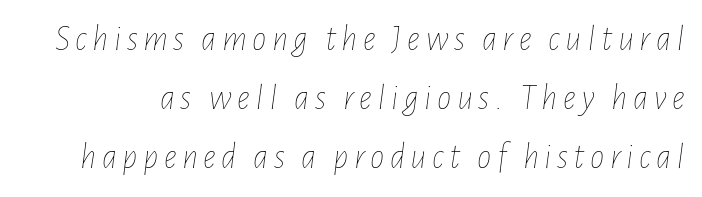
Quick note: underline off. Italic: yes, the glyphs are oblique. Here the designer chose a conventional face with non-uniform glyph widths. What's the leading like? Ordinary, nothing unusual.
